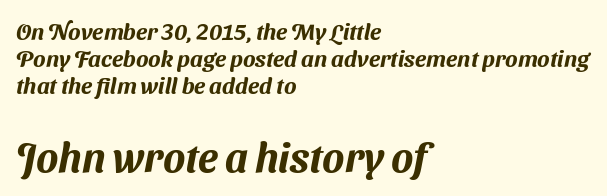
Q: Is the typeface a serif or a sans-serif typeface? A: Sans-serif.
Q: Is the text underlined? A: No.
Q: How is the paragraph aligned? A: Left-aligned.
Q: Is the spacing between letters normal or unusually wide? A: Normal.
Q: Which block of text is set in a larger size, the first (top) or the second (bottom)? A: The second (bottom) one.
Q: Width (condensed, normal, or wide)? A: Normal.
Q: Stroke contrast? A: Medium.
Q: x-height? A: Medium.
Q: Monospaced? A: No.
